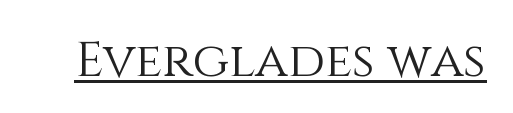
The image shows 49 px light type, upright; set normal letter spacing, underlined; medium stroke contrast and a large x-height.
